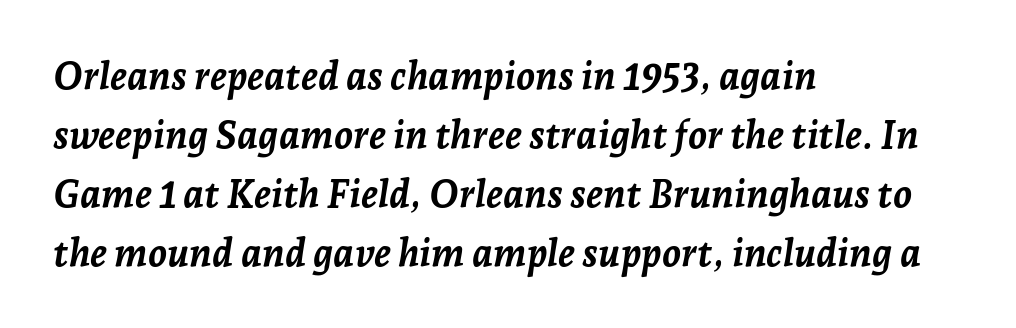
Look at the tracking — it's just the regular setting, nothing added. Underline: absent. A normal amount of white space separates one row of letters from the next. Looks like regular typesetting: each glyph gets only the width it needs. Italic? Definitely — the glyphs are oblique. Is the type bold? Yes — the strokes are clearly thick and heavy.
